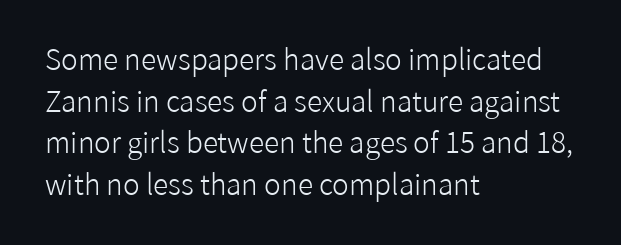
Q: Is the text bold? A: No.
Q: Is the text italic (slanted)? A: No, it is upright.
Q: Is the typeface a serif or a sans-serif typeface? A: Sans-serif.
Q: Is the text underlined? A: No.
Q: How is the paragraph aligned? A: Left-aligned.
Q: Is the spacing between letters normal or unusually wide? A: Normal.
Q: Is the spacing between lines tight, normal or loose? A: Normal.
Q: Width (condensed, normal, or wide)? A: Normal.
Q: Stroke contrast? A: Low.
Q: x-height? A: Medium.
Q: Monospaced? A: No.
